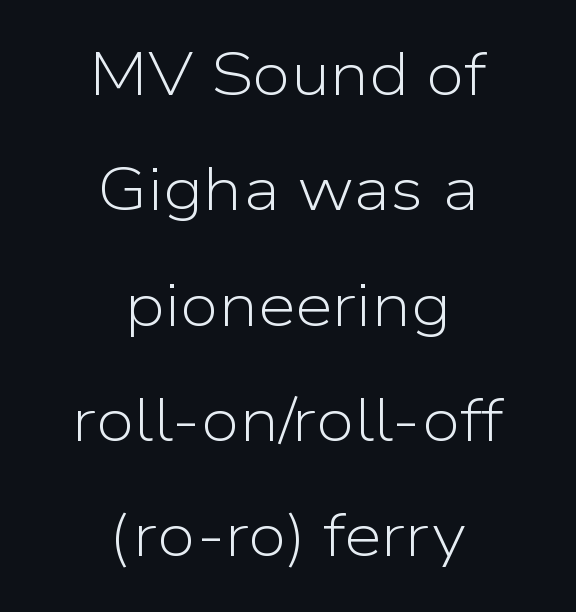
The image shows 61 px light sans-serif type, upright; set centered, line spacing 1.89x, normal letter spacing, not underlined; low stroke contrast and a medium x-height.
